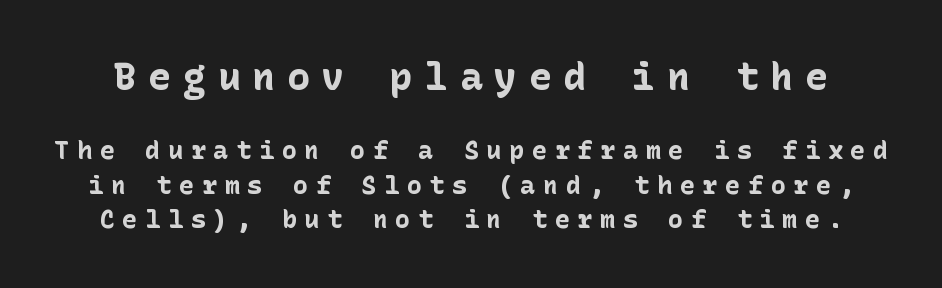
{"serif": "no", "italic": "no", "bold": "yes", "weight": "bold", "width": "normal", "stroke_contrast": "low", "x_height": "medium", "underline": "no", "line_spacing": "normal", "line_spacing_ratio": 1.37, "letter_spacing": "wide", "letter_spacing_em": 0.31, "larger_block": "first", "size_ratio": 1.52, "glyph_px": 38}
